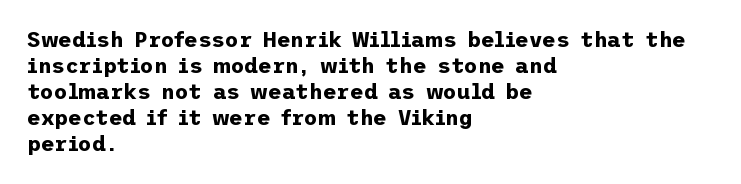
Q: Is the text bold? A: Yes.
Q: Is the text italic (slanted)? A: No, it is upright.
Q: Is the text underlined? A: No.
Q: How is the paragraph aligned? A: Left-aligned.
Q: Is the spacing between letters normal or unusually wide? A: Normal.
